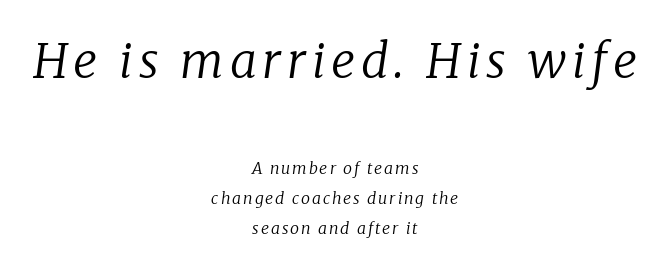
Q: Is the text bold? A: No.
Q: Is the text italic (slanted)? A: Yes, it leans right by about 8 degrees.
Q: Is the typeface a serif or a sans-serif typeface? A: Serif.
Q: Is the text underlined? A: No.
Q: How is the paragraph aligned? A: Centered.
Q: Which block of text is set in a larger size, the first (top) or the second (bottom)? A: The first (top) one.
Q: Width (condensed, normal, or wide)? A: Normal.
Q: Stroke contrast? A: Low.
Q: x-height? A: Medium.
Q: Monospaced? A: No.
